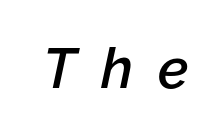
The image shows 56 px semibold type, italic (leaning right); set unusually wide letter spacing (+0.45 em), not underlined; low stroke contrast and a medium x-height.
